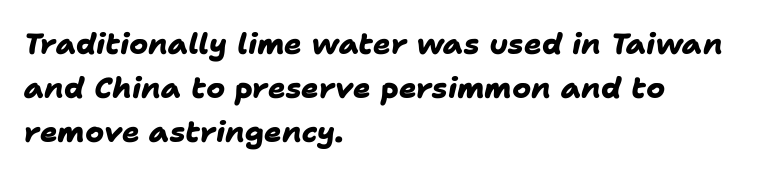
Nope, no serifs anywhere on these letters. The string is rendered with underlining switched off. The rag falls on the right side of this text block. Default kerning and tracking; the words read as compact shapes. This is heavy type, rendered in bold.
